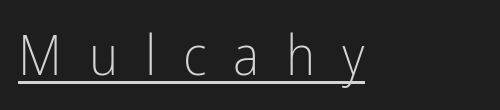
Q: Is the text bold? A: No.
Q: Is the text italic (slanted)? A: No, it is upright.
Q: Is the typeface a serif or a sans-serif typeface? A: Sans-serif.
Q: Is the text underlined? A: Yes.
Q: How is the paragraph aligned? A: Left-aligned.
Q: Is the spacing between letters normal or unusually wide? A: Unusually wide.
Q: Width (condensed, normal, or wide)? A: Condensed.
Q: Stroke contrast? A: Low.
Q: x-height? A: Medium.
Q: Monospaced? A: No.
